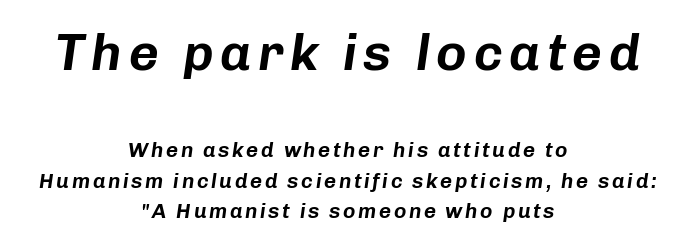
{"italic": "yes", "lean": "right", "slant_degrees": 8, "width": "normal", "stroke_contrast": "low", "x_height": "medium", "monospaced": "no", "underline": "no", "align": "center", "line_spacing": "normal", "line_spacing_ratio": 1.44, "larger_block": "first", "size_ratio": 2.48, "glyph_px": 52}
